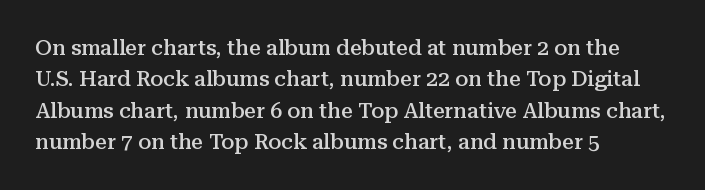
Q: Is the text bold? A: Semi-bold.
Q: Is the text italic (slanted)? A: No, it is upright.
Q: Is the text underlined? A: No.
Q: How is the paragraph aligned? A: Left-aligned.
Q: Is the spacing between letters normal or unusually wide? A: Normal.
Q: Is the spacing between lines tight, normal or loose? A: Normal.
